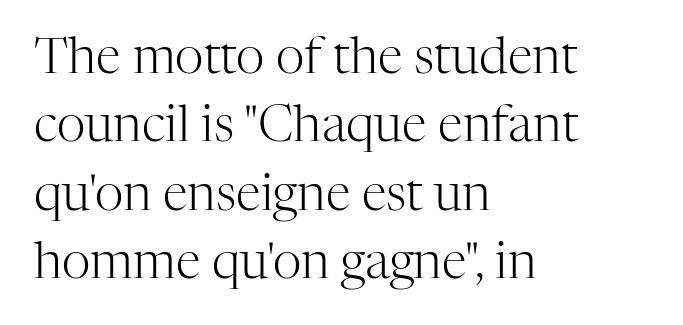
Q: Is the text bold? A: No.
Q: Is the text italic (slanted)? A: No, it is upright.
Q: Is the typeface a serif or a sans-serif typeface? A: Serif.
Q: Is the text underlined? A: No.
Q: How is the paragraph aligned? A: Left-aligned.
Q: Is the spacing between letters normal or unusually wide? A: Normal.
Q: Is the spacing between lines tight, normal or loose? A: Normal.
Q: Width (condensed, normal, or wide)? A: Normal.
Q: Stroke contrast? A: High.
Q: x-height? A: Medium.
Q: Monospaced? A: No.
